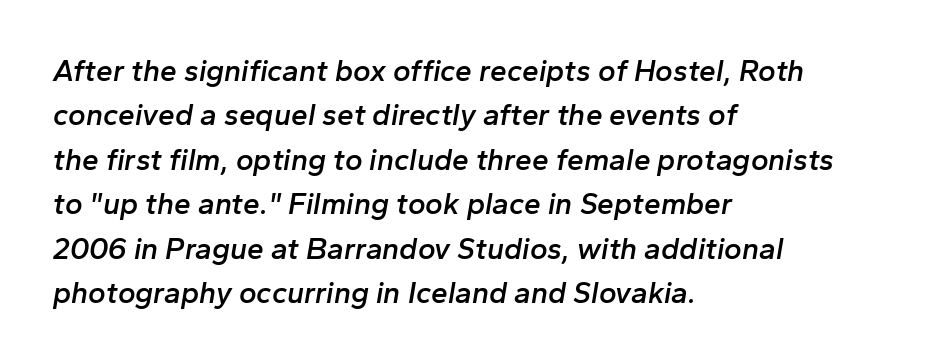
The image shows 30 px semibold type, italic (leaning right); set left-aligned, normal line spacing (1.48x), normal letter spacing, not underlined; low stroke contrast and a medium x-height.
